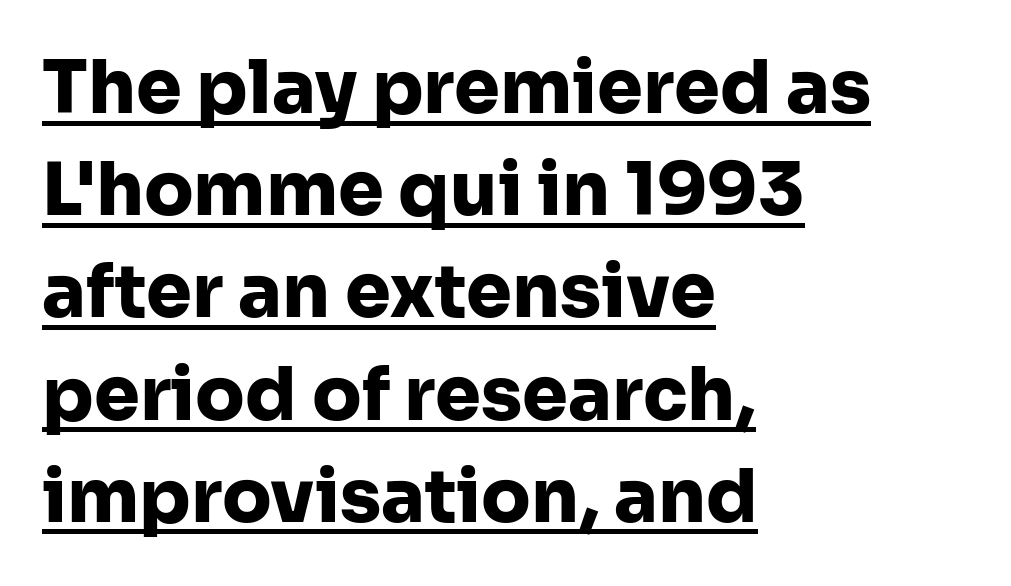
Q: Is the text bold? A: Yes.
Q: Is the text italic (slanted)? A: No, it is upright.
Q: Is the typeface a serif or a sans-serif typeface? A: Sans-serif.
Q: Is the text underlined? A: Yes.
Q: How is the paragraph aligned? A: Left-aligned.
Q: Is the spacing between letters normal or unusually wide? A: Normal.
Q: Is the spacing between lines tight, normal or loose? A: Normal.
Q: Width (condensed, normal, or wide)? A: Normal.
Q: Stroke contrast? A: Low.
Q: x-height? A: Medium.
Q: Monospaced? A: No.
